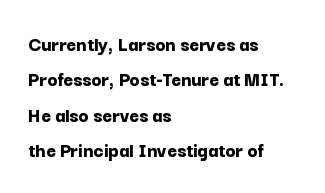
The image shows 21 px bold type, upright; set left-aligned, normal line spacing (1.69x), normal letter spacing, not underlined.
